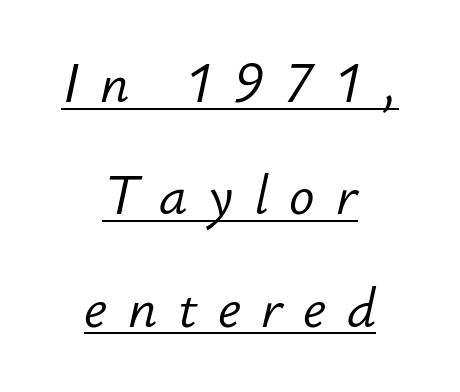
The image shows 53 px light type, italic (leaning right); set centered, loose line spacing (2.12x), unusually wide letter spacing (+0.39 em), underlined; low stroke contrast and a small x-height.
